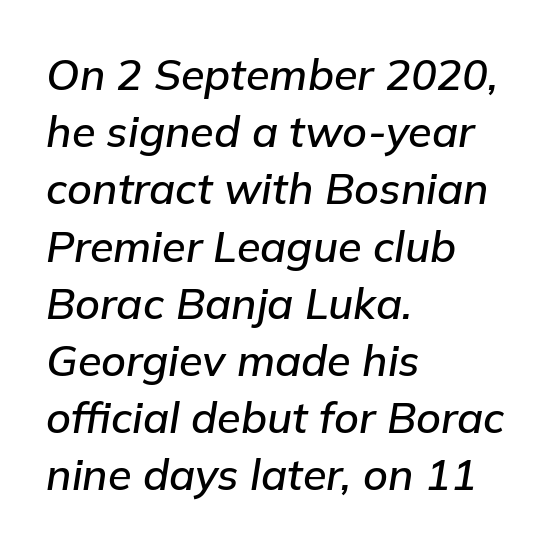
{"italic": "yes", "lean": "right", "slant_degrees": 9, "width": "normal", "stroke_contrast": "low", "x_height": "medium", "monospaced": "no", "underline": "no", "align": "left", "line_spacing": "normal", "line_spacing_ratio": 1.33, "letter_spacing": "normal", "letter_spacing_em": 0.0, "glyph_px": 43}
